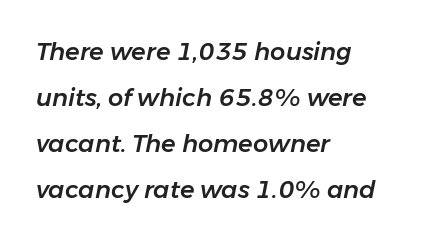
The letters sit at their default tracking, neither squeezed nor spread. Lines of text with bare space underneath. The whole block is typeset with a tilt. Compared with typical paragraphs, the rows here are farther apart. The text block is weighted toward the left margin, trailing off unevenly rightward.
